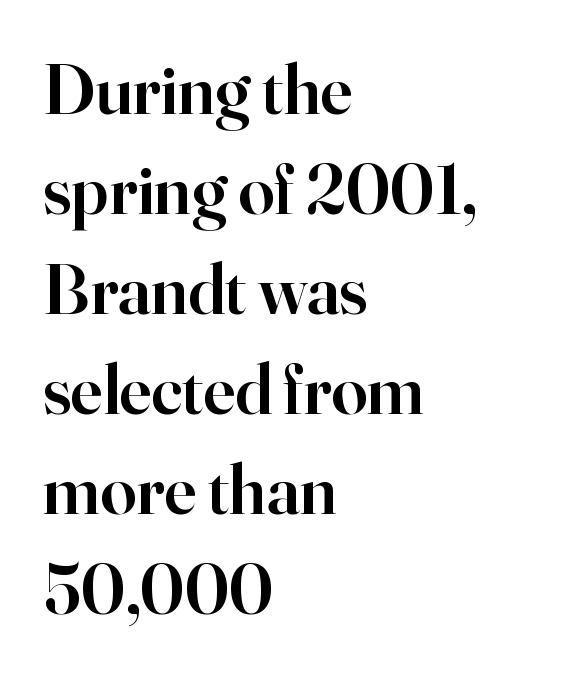
The image shows 72 px semibold serif type, upright; set left-aligned, normal line spacing (1.39x), normal letter spacing, not underlined; high stroke contrast and a small x-height.
